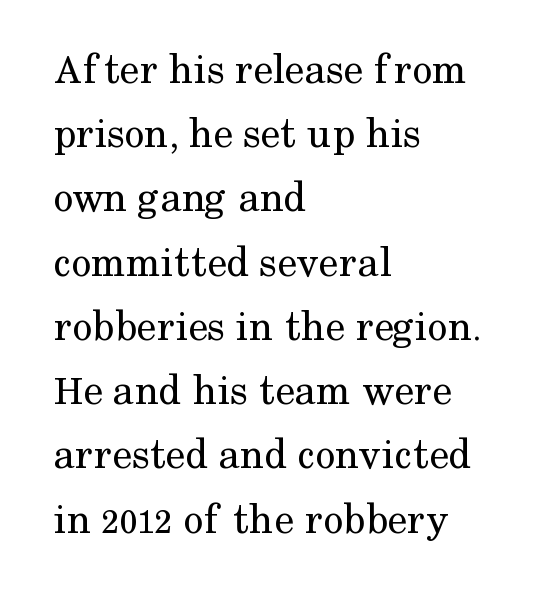
Q: Is the text bold? A: No.
Q: Is the text italic (slanted)? A: No, it is upright.
Q: Is the typeface a serif or a sans-serif typeface? A: Serif.
Q: Is the text underlined? A: No.
Q: How is the paragraph aligned? A: Left-aligned.
Q: Is the spacing between letters normal or unusually wide? A: Normal.
Q: Is the spacing between lines tight, normal or loose? A: Normal.
Q: Width (condensed, normal, or wide)? A: Normal.
Q: Stroke contrast? A: Medium.
Q: x-height? A: Medium.
Q: Monospaced? A: No.
